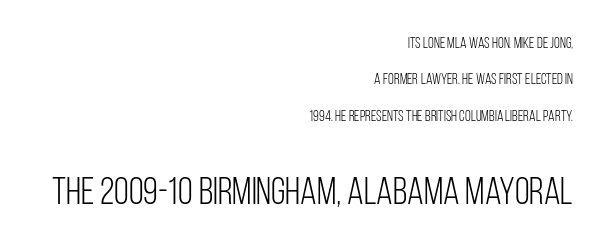
The image shows 38 px light, condensed sans-serif type, upright; set right-aligned, loose line spacing (2.42x), normal letter spacing, not underlined; the second (bottom) block is 2.53x larger; low stroke contrast and a large x-height.
